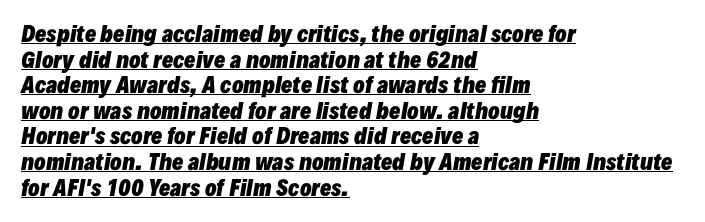
The image shows 21 px bold type, italic (leaning right); set left-aligned, line spacing 1.22x, normal letter spacing, underlined.
